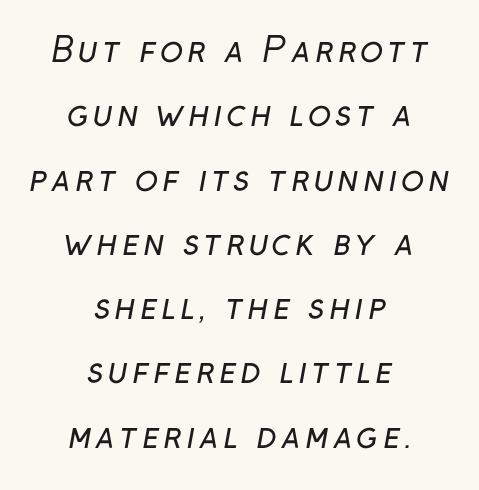
Q: Is the text bold? A: No.
Q: Is the typeface a serif or a sans-serif typeface? A: Sans-serif.
Q: Is the text underlined? A: No.
Q: How is the paragraph aligned? A: Centered.
Q: Width (condensed, normal, or wide)? A: Normal.
Q: Stroke contrast? A: Low.
Q: x-height? A: Medium.
Q: Monospaced? A: No.
